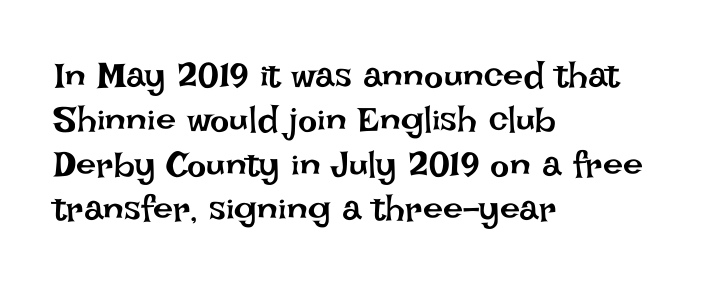
{"italic": "no", "bold": "no", "weight": "regular", "width": "normal", "stroke_contrast": "low", "x_height": "large", "monospaced": "no", "underline": "no", "align": "left", "line_spacing_ratio": 1.23, "letter_spacing": "normal", "letter_spacing_em": 0.0, "glyph_px": 36}
